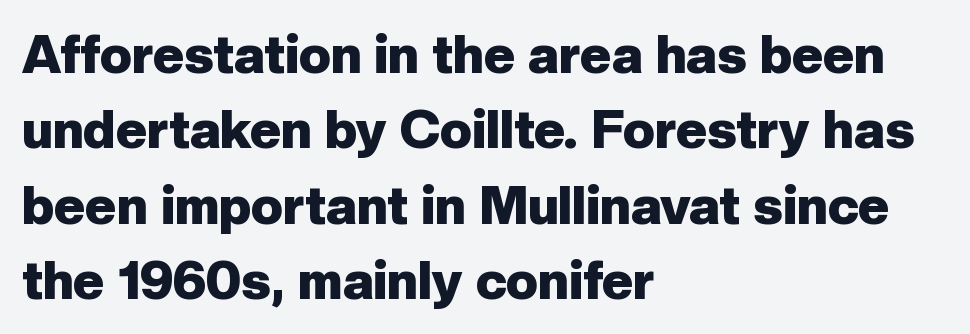
Looks like regular typesetting: each glyph gets only the width it needs. These lines are set flush left with a ragged right edge. The passage shown is typeset with a sans-serif family. What's the leading like? Ordinary, nothing unusual.
